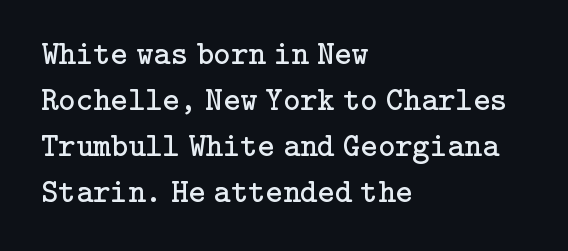
The image shows 33 px regular-weight serif type, upright; set left-aligned, normal line spacing (1.39x), normal letter spacing, not underlined; low stroke contrast and a medium x-height.
